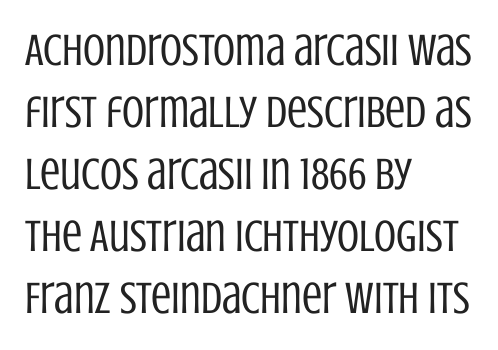
{"serif": "no", "italic": "no", "bold": "no", "weight": "regular", "width": "condensed", "stroke_contrast": "low", "x_height": "large", "monospaced": "no", "underline": "no", "align": "left", "line_spacing": "normal", "line_spacing_ratio": 1.38, "letter_spacing": "normal", "letter_spacing_em": 0.0, "glyph_px": 45}
